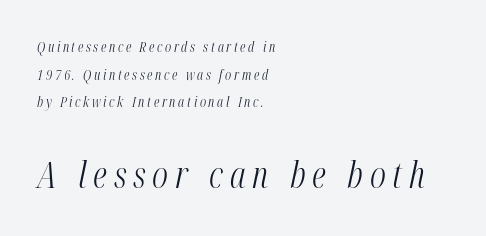
{"italic": "yes", "lean": "right", "slant_degrees": 12, "bold": "no", "weight": "light", "width": "condensed", "stroke_contrast": "medium", "x_height": "medium", "monospaced": "no", "underline": "no", "align": "left", "line_spacing": "loose", "line_spacing_ratio": 1.97, "larger_block": "second", "size_ratio": 2.57, "glyph_px": 36}
